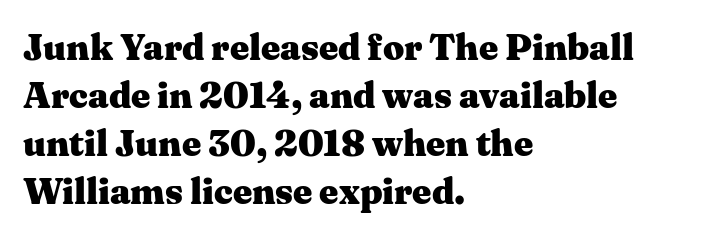
The image shows 37 px heavy, wide serif type, upright; set left-aligned, normal line spacing (1.3x), normal letter spacing, not underlined; medium stroke contrast and a medium x-height.
